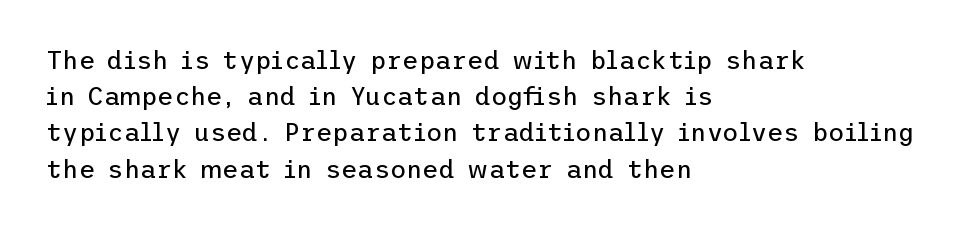
{"italic": "no", "bold": "no", "underline": "no", "align": "left", "line_spacing": "normal", "line_spacing_ratio": 1.45, "letter_spacing": "normal", "letter_spacing_em": 0.0, "glyph_px": 25}
